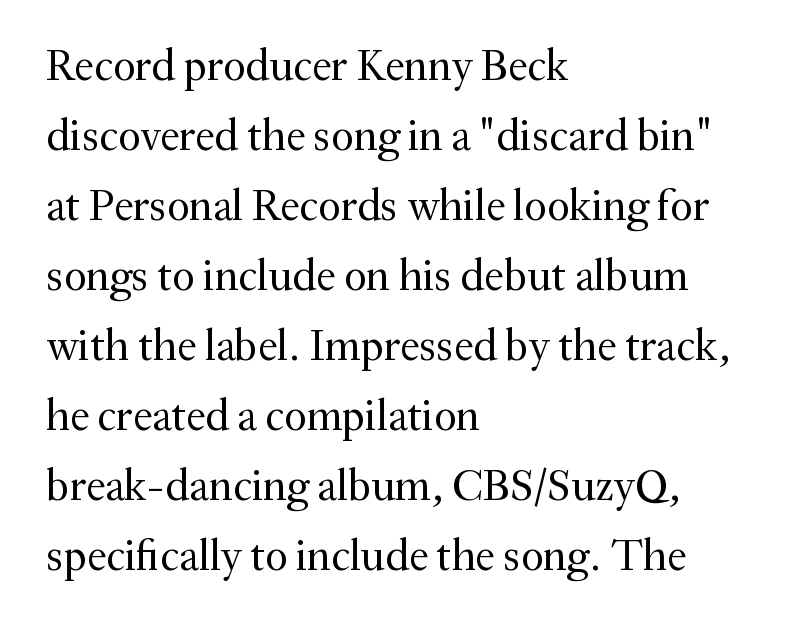
A clean baseline with only descenders dipping below it. The face used here is rendered with its standard letterfit. The passage shown stacks its lines at a standard gap. Does the lettering tilt? It doesn't — this is upright. Regarding serifs, this sample has them.
